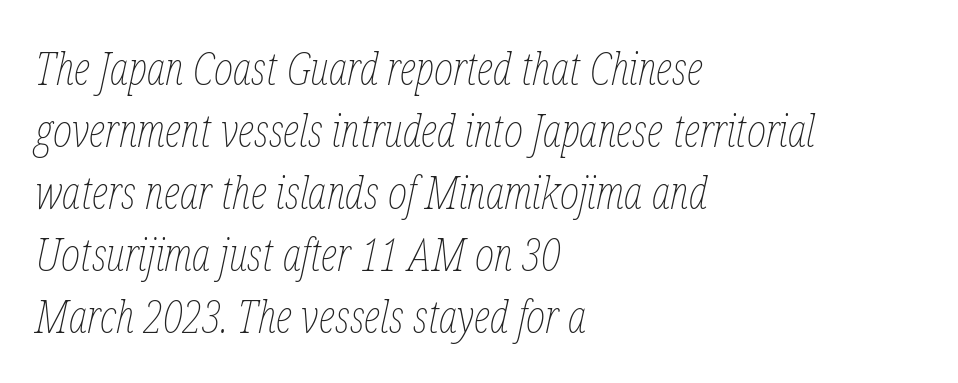
Q: Is the text bold? A: No.
Q: Is the text italic (slanted)? A: Yes, it leans right by about 12 degrees.
Q: Is the text underlined? A: No.
Q: How is the paragraph aligned? A: Left-aligned.
Q: Is the spacing between letters normal or unusually wide? A: Normal.
Q: Is the spacing between lines tight, normal or loose? A: Normal.
Q: Width (condensed, normal, or wide)? A: Condensed.
Q: Stroke contrast? A: Low.
Q: x-height? A: Medium.
Q: Monospaced? A: No.
